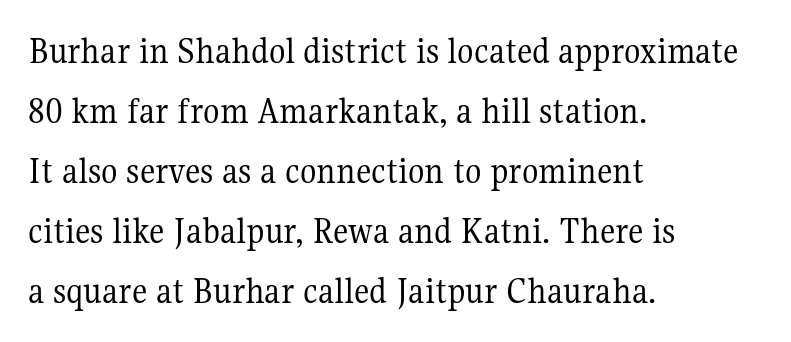
{"serif": "yes", "italic": "no", "bold": "no", "weight": "regular", "width": "normal", "stroke_contrast": "medium", "x_height": "medium", "monospaced": "no", "underline": "no", "align": "left", "line_spacing": "normal", "line_spacing_ratio": 1.58, "letter_spacing": "normal", "letter_spacing_em": 0.0, "glyph_px": 38}
